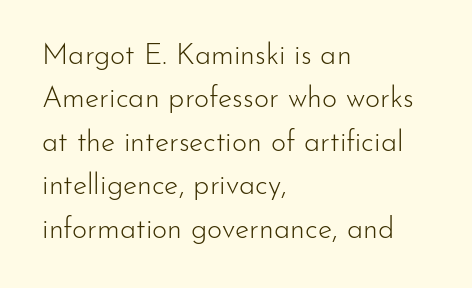
Reading down the column, the eye jumps a familiar distance to each next line. Proportional: the letters do not fall into vertical columns. Each row of text sits above clean, open space. This sample is left-justified, so line endings fall wherever the words run out. The typography opts for an upright posture over an oblique one.
